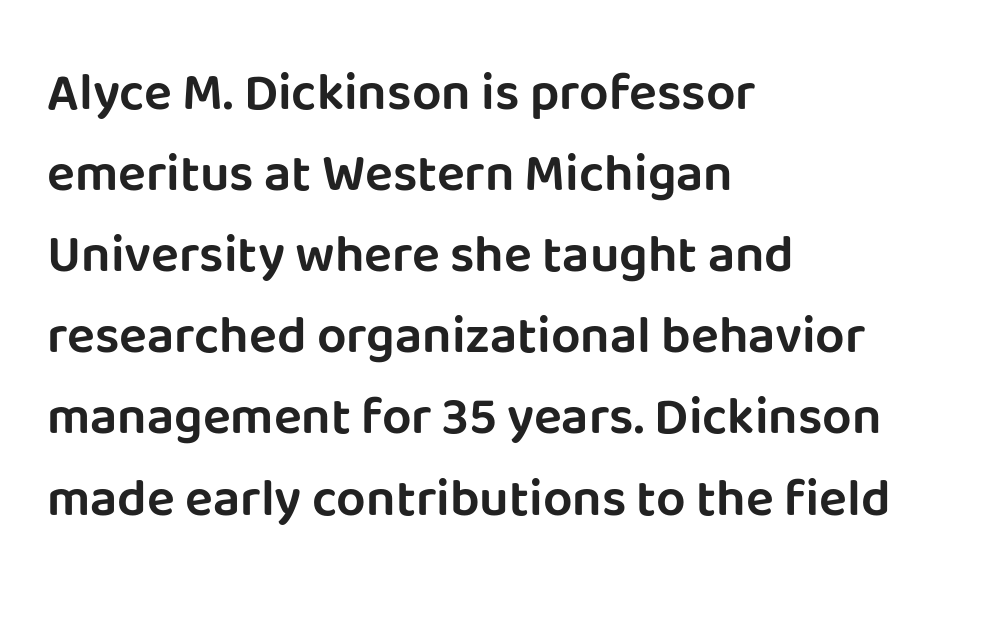
Q: Is the text italic (slanted)? A: No, it is upright.
Q: Is the typeface a serif or a sans-serif typeface? A: Sans-serif.
Q: Is the text underlined? A: No.
Q: How is the paragraph aligned? A: Left-aligned.
Q: Is the spacing between letters normal or unusually wide? A: Normal.
Q: Is the spacing between lines tight, normal or loose? A: Normal.
Q: Width (condensed, normal, or wide)? A: Normal.
Q: Stroke contrast? A: Low.
Q: x-height? A: Large.
Q: Monospaced? A: No.
